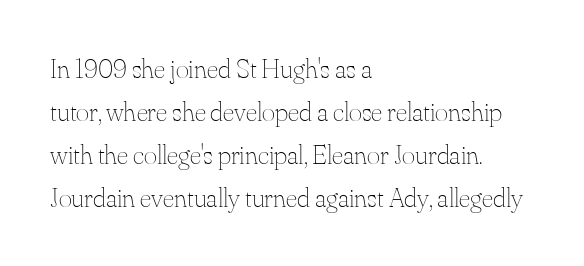
Which margin do the lines hug? The left one — the right edge is uneven. In terms of leading, this rendering sits right in the middle. The rendering uses natural spacing where letterforms have individual widths. Heaviness? Minimal to ordinary, like unemphasized prose. A roman cut, with each character standing at attention. Nobody touched the tracking dial on this one.
